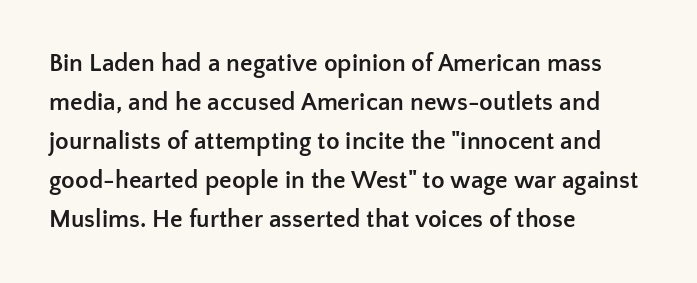
The image shows 25 px bold type, upright; set left-aligned, normal line spacing (1.56x), normal letter spacing, not underlined.
